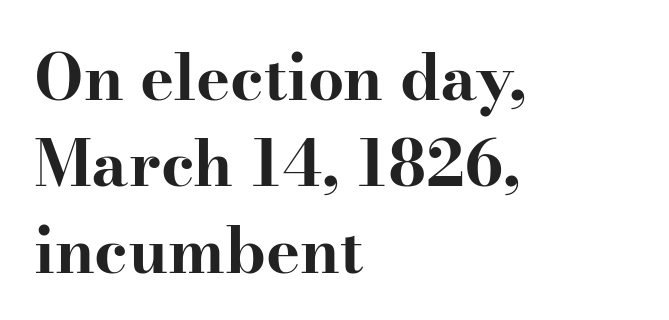
Q: Is the text bold? A: Yes.
Q: Is the text italic (slanted)? A: No, it is upright.
Q: Is the typeface a serif or a sans-serif typeface? A: Serif.
Q: Is the text underlined? A: No.
Q: How is the paragraph aligned? A: Left-aligned.
Q: Is the spacing between letters normal or unusually wide? A: Normal.
Q: Is the spacing between lines tight, normal or loose? A: Normal.
Q: Width (condensed, normal, or wide)? A: Wide.
Q: Stroke contrast? A: High.
Q: x-height? A: Small.
Q: Monospaced? A: No.
